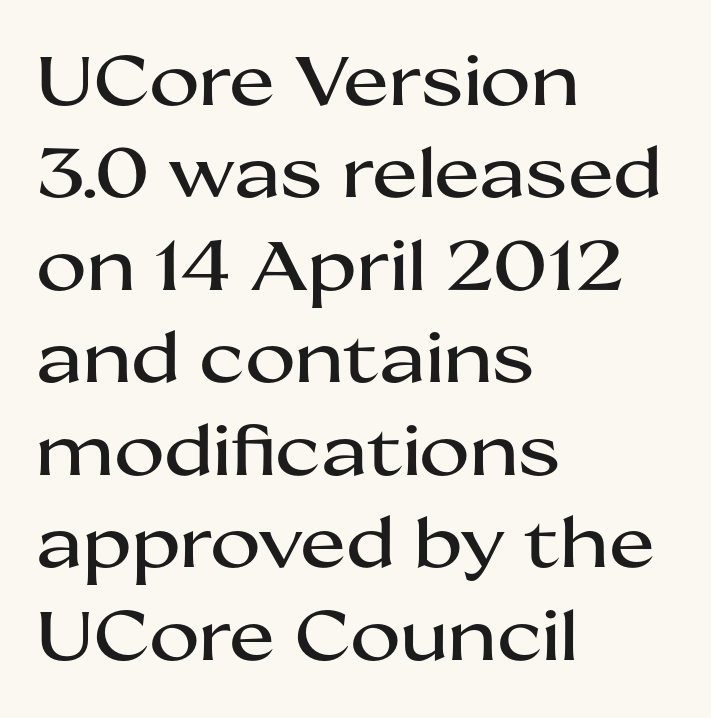
The image shows 69 px wide type, upright; set left-aligned, normal line spacing (1.34x), normal letter spacing, not underlined; medium stroke contrast and a medium x-height.
